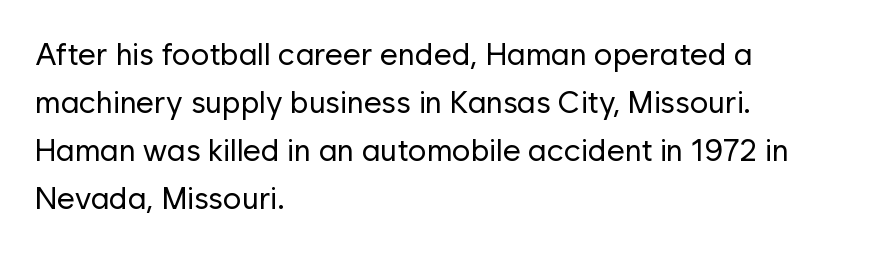
{"serif": "no", "italic": "no", "bold": "no", "weight": "regular", "width": "normal", "stroke_contrast": "low", "x_height": "medium", "monospaced": "no", "underline": "no", "align": "left", "line_spacing": "normal", "line_spacing_ratio": 1.55, "letter_spacing": "normal", "letter_spacing_em": 0.0, "glyph_px": 31}
